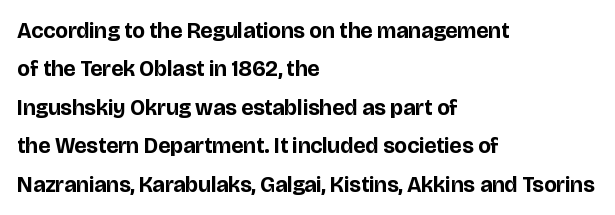
The image shows 22 px bold type, upright; set left-aligned, line spacing 1.75x, normal letter spacing, not underlined.
